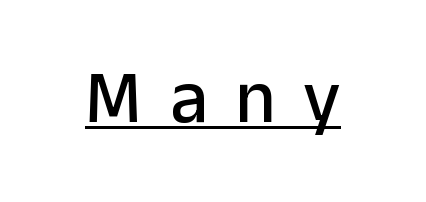
Q: Is the text italic (slanted)? A: No, it is upright.
Q: Is the typeface a serif or a sans-serif typeface? A: Sans-serif.
Q: Is the text underlined? A: Yes.
Q: Is the spacing between letters normal or unusually wide? A: Unusually wide.
Q: Width (condensed, normal, or wide)? A: Normal.
Q: Stroke contrast? A: Low.
Q: x-height? A: Medium.
Q: Monospaced? A: No.
